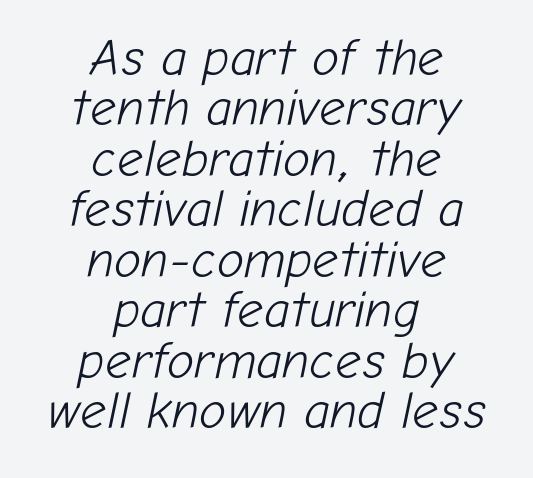
Q: Is the text bold? A: No.
Q: Is the text italic (slanted)? A: Yes, it leans right by about 12 degrees.
Q: Is the text underlined? A: No.
Q: How is the paragraph aligned? A: Centered.
Q: Is the spacing between letters normal or unusually wide? A: Normal.
Q: Is the spacing between lines tight, normal or loose? A: Tight.
Q: Width (condensed, normal, or wide)? A: Normal.
Q: Stroke contrast? A: Low.
Q: x-height? A: Medium.
Q: Monospaced? A: No.
